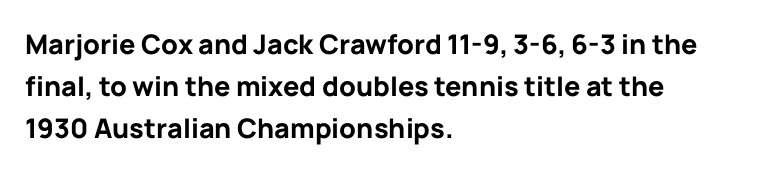
Q: Is the text bold? A: Yes.
Q: Is the text italic (slanted)? A: No, it is upright.
Q: Is the text underlined? A: No.
Q: How is the paragraph aligned? A: Left-aligned.
Q: Is the spacing between letters normal or unusually wide? A: Normal.
Q: Is the spacing between lines tight, normal or loose? A: Normal.
